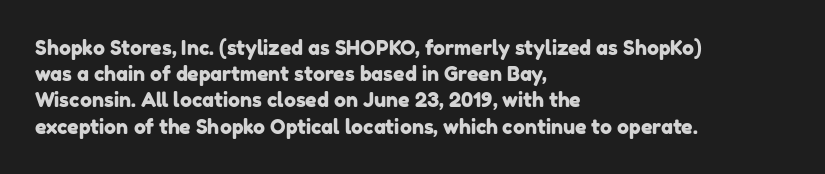
{"underline": "no", "align": "left", "line_spacing": "normal", "line_spacing_ratio": 1.31, "letter_spacing": "normal", "letter_spacing_em": 0.0, "glyph_px": 20}
